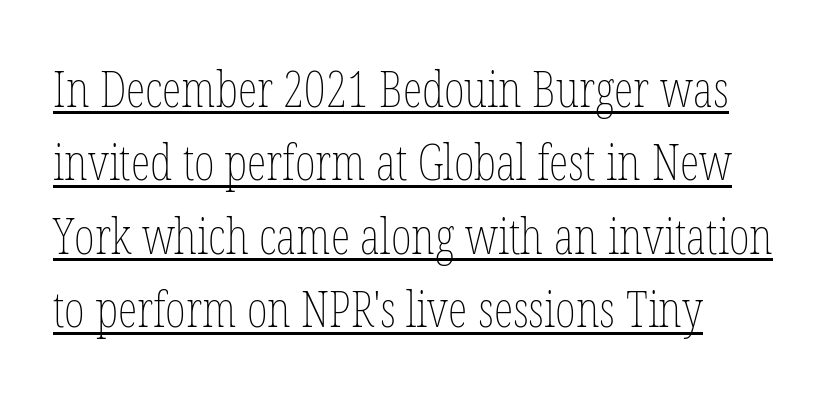
{"italic": "no", "bold": "no", "weight": "thin", "width": "condensed", "stroke_contrast": "low", "x_height": "medium", "monospaced": "no", "underline": "yes", "align": "left", "line_spacing": "normal", "line_spacing_ratio": 1.47, "letter_spacing": "normal", "letter_spacing_em": 0.0, "glyph_px": 50}
